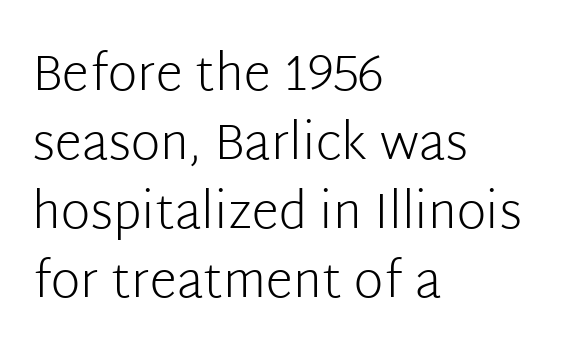
Q: Is the text bold? A: No.
Q: Is the text italic (slanted)? A: No, it is upright.
Q: Is the typeface a serif or a sans-serif typeface? A: Sans-serif.
Q: Is the text underlined? A: No.
Q: How is the paragraph aligned? A: Left-aligned.
Q: Is the spacing between letters normal or unusually wide? A: Normal.
Q: Is the spacing between lines tight, normal or loose? A: Normal.
Q: Width (condensed, normal, or wide)? A: Normal.
Q: Stroke contrast? A: Low.
Q: x-height? A: Medium.
Q: Monospaced? A: No.
